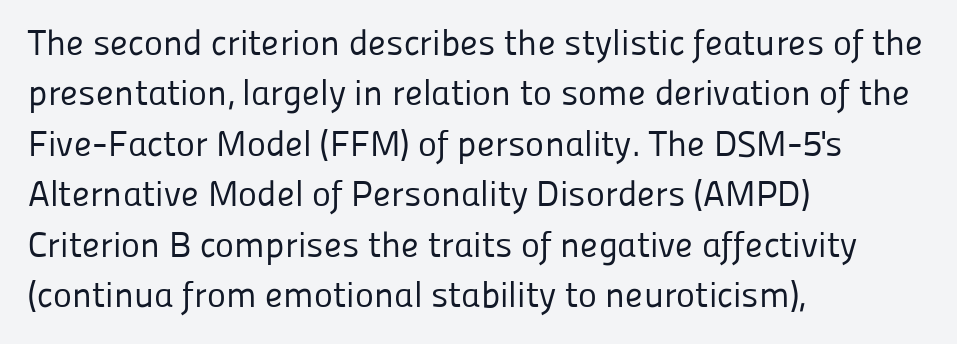
{"serif": "no", "italic": "no", "bold": "no", "weight": "regular", "width": "normal", "stroke_contrast": "low", "x_height": "medium", "monospaced": "no", "underline": "no", "align": "left", "line_spacing": "normal", "line_spacing_ratio": 1.4, "letter_spacing": "normal", "letter_spacing_em": 0.0, "glyph_px": 36}
